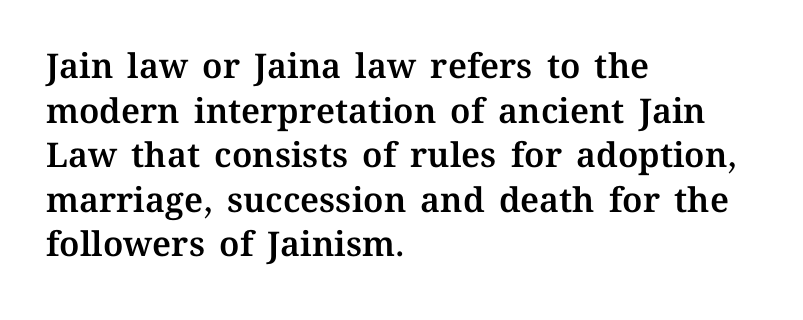
The image shows 34 px text type, upright; set left-aligned, normal line spacing (1.31x), normal letter spacing, not underlined; medium stroke contrast and a medium x-height.
